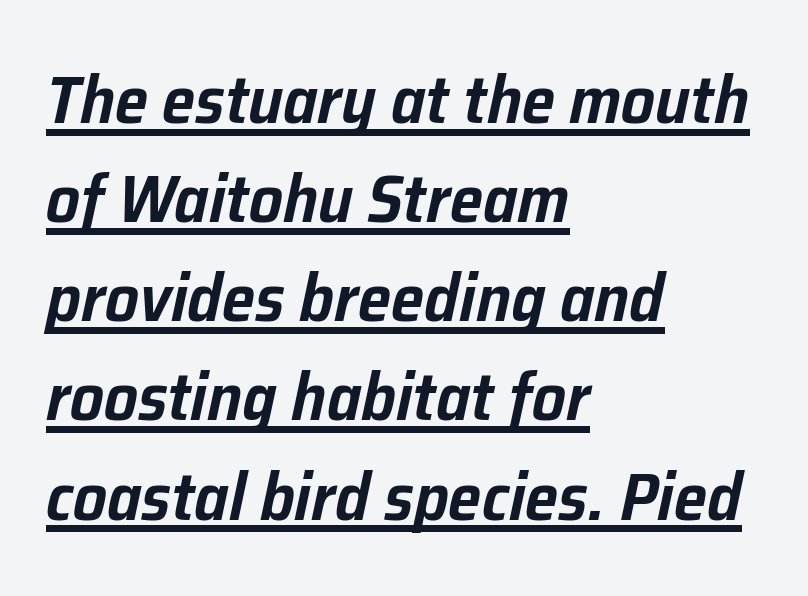
Line beginnings align vertically; line endings do not. The string is rendered with underlining switched on. Students, note that the glyphs here touch the page at normal intervals. Each letter keeps its own natural width here, so spacing adapts to shape. The passage shown leans; its letterforms are oblique. Honestly, the row spacing looks completely unremarkable.
